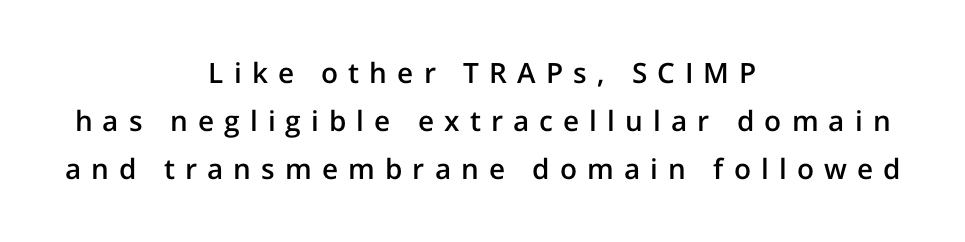
Q: Is the text bold? A: Semi-bold.
Q: Is the text italic (slanted)? A: No, it is upright.
Q: Is the typeface a serif or a sans-serif typeface? A: Sans-serif.
Q: Is the text underlined? A: No.
Q: How is the paragraph aligned? A: Centered.
Q: Is the spacing between letters normal or unusually wide? A: Unusually wide.
Q: Width (condensed, normal, or wide)? A: Normal.
Q: Stroke contrast? A: Low.
Q: x-height? A: Medium.
Q: Monospaced? A: No.
